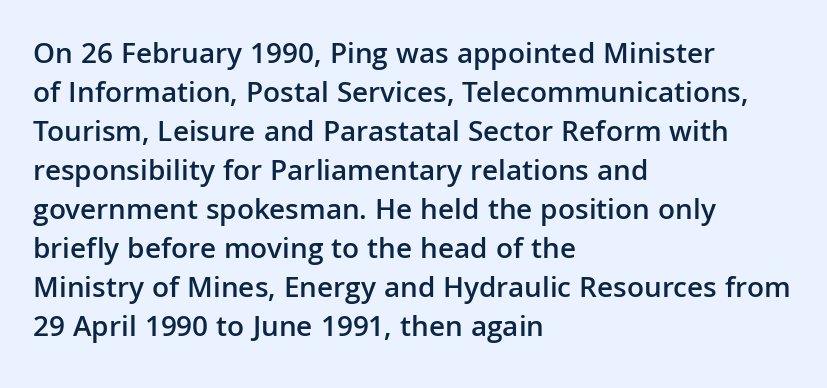
The image shows 30 px semibold sans-serif type, upright; set left-aligned, normal line spacing (1.3x), normal letter spacing, not underlined; low stroke contrast and a medium x-height.
